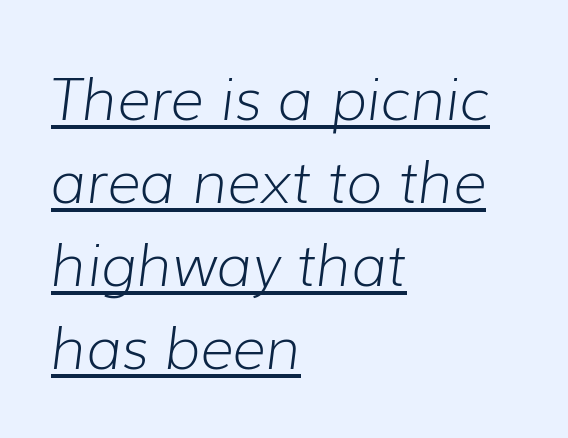
{"italic": "yes", "lean": "right", "slant_degrees": 7, "bold": "no", "weight": "light", "width": "normal", "stroke_contrast": "low", "x_height": "medium", "monospaced": "no", "underline": "yes", "align": "left", "line_spacing": "normal", "line_spacing_ratio": 1.43, "letter_spacing": "normal", "letter_spacing_em": 0.0, "glyph_px": 58}
